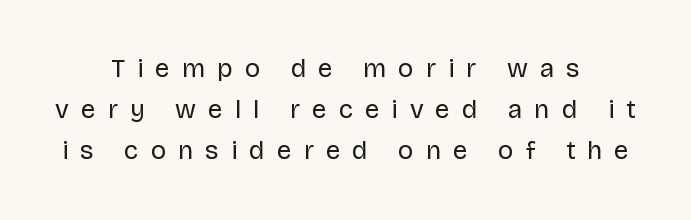
The image shows 26 px text type, upright; set centered, normal line spacing (1.58x), unusually wide letter spacing (+0.46 em), not underlined.
